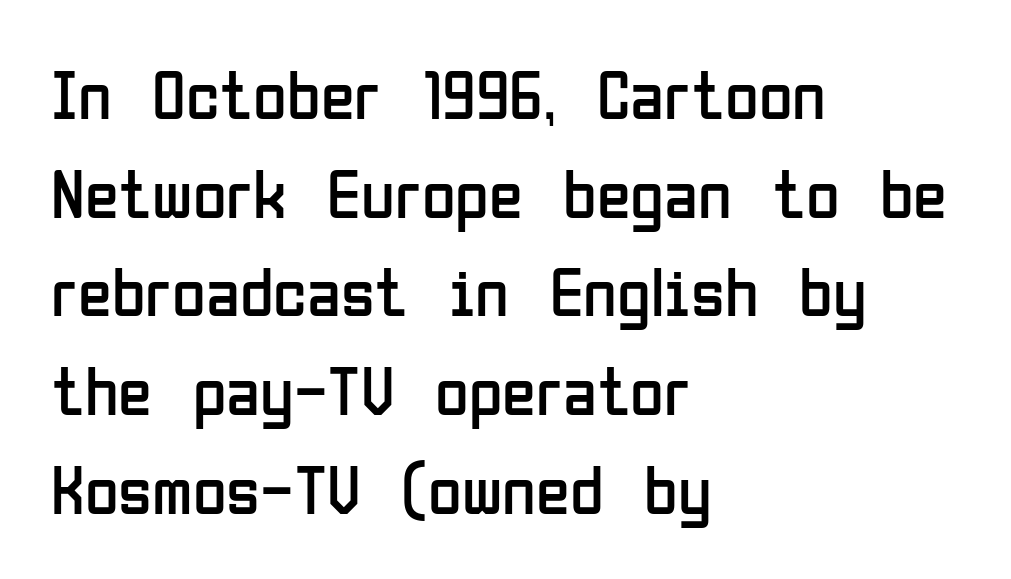
A light-to-regular cut is what we see here. Characters follow at the spacing the type designer built in. What kind of face is this? One without serifs — a sans. Reading down the block, your eye returns to a fixed left position each line. The passage shown stacks its lines at a standard gap.
